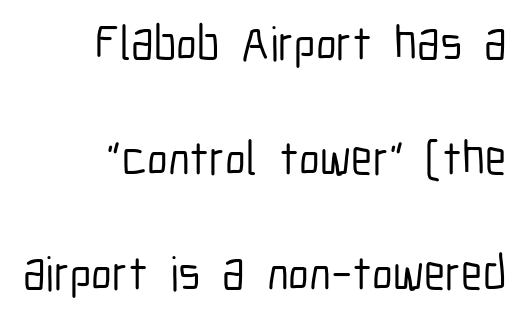
A clean baseline with only descenders dipping below it. The paragraph shown leans on its right margin. Between one letter and the next there's only the usual sliver of space. Varying glyph widths throughout — classic text-font behaviour. The characters display no serif detailing; their extremities are plain.
